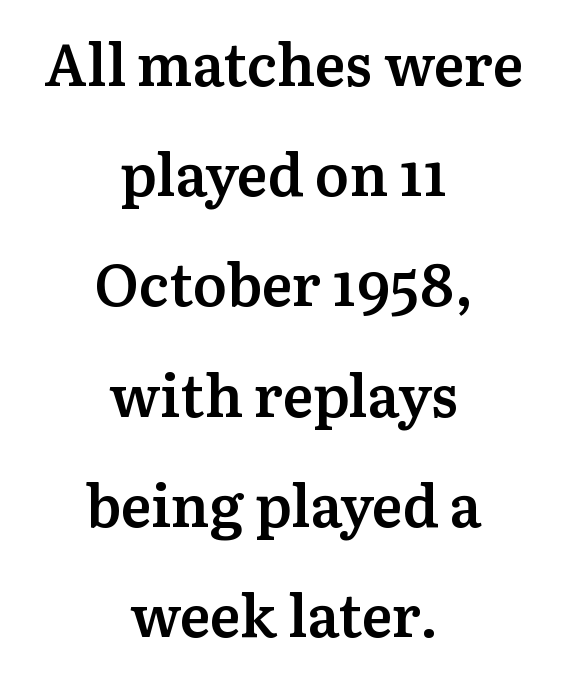
Q: Is the text bold? A: Semi-bold.
Q: Is the text italic (slanted)? A: No, it is upright.
Q: Is the typeface a serif or a sans-serif typeface? A: Serif.
Q: Is the text underlined? A: No.
Q: How is the paragraph aligned? A: Centered.
Q: Is the spacing between letters normal or unusually wide? A: Normal.
Q: Is the spacing between lines tight, normal or loose? A: Loose.
Q: Width (condensed, normal, or wide)? A: Normal.
Q: Stroke contrast? A: Medium.
Q: x-height? A: Medium.
Q: Monospaced? A: No.
